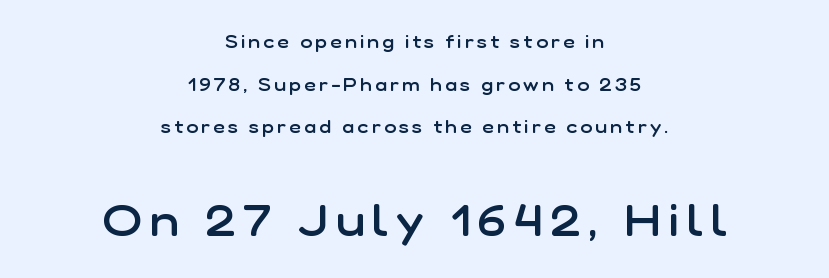
{"serif": "no", "italic": "no", "bold": "semi", "weight": "semibold", "width": "normal", "stroke_contrast": "low", "x_height": "medium", "monospaced": "no", "underline": "no", "align": "center", "line_spacing": "loose", "line_spacing_ratio": 2.37, "larger_block": "second", "size_ratio": 2.44, "glyph_px": 44}
